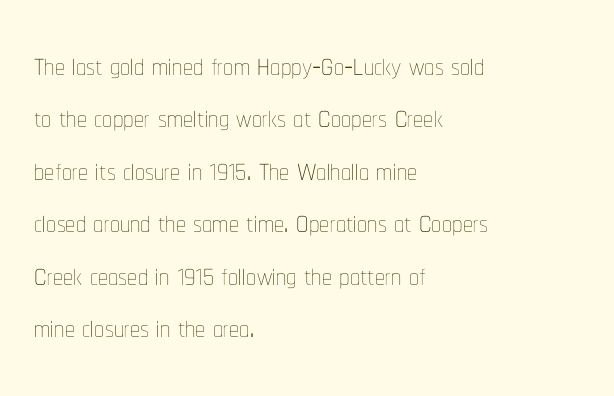
Q: Is the text bold? A: No.
Q: Is the text italic (slanted)? A: No, it is upright.
Q: Is the text underlined? A: No.
Q: How is the paragraph aligned? A: Left-aligned.
Q: Is the spacing between letters normal or unusually wide? A: Normal.
Q: Is the spacing between lines tight, normal or loose? A: Normal.
Q: Width (condensed, normal, or wide)? A: Condensed.
Q: Stroke contrast? A: Low.
Q: x-height? A: Medium.
Q: Monospaced? A: No.
